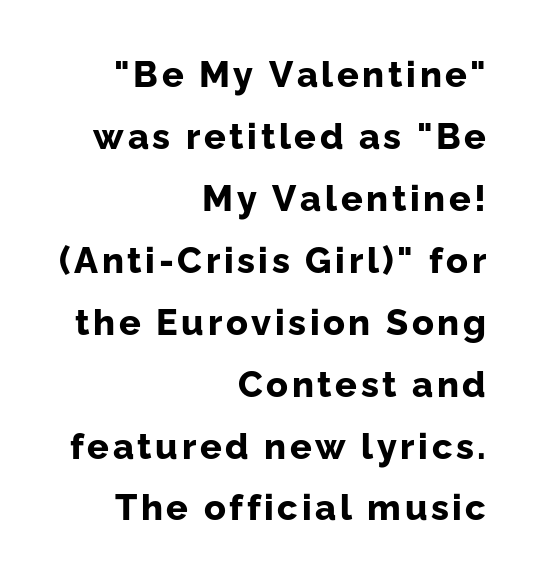
The image shows 36 px bold sans-serif type, upright; set right-aligned, line spacing 1.72x, not underlined; low stroke contrast and a medium x-height.
